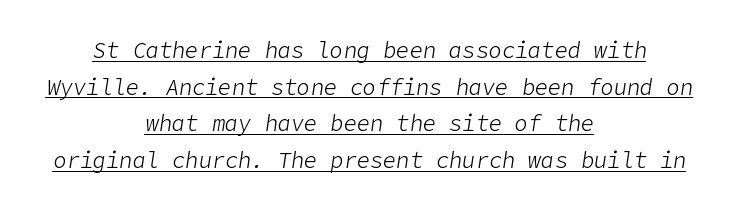
Q: Is the text bold? A: No.
Q: Is the text italic (slanted)? A: Yes, it leans right by about 9 degrees.
Q: Is the text underlined? A: Yes.
Q: How is the paragraph aligned? A: Centered.
Q: Is the spacing between letters normal or unusually wide? A: Normal.
Q: Is the spacing between lines tight, normal or loose? A: Normal.
